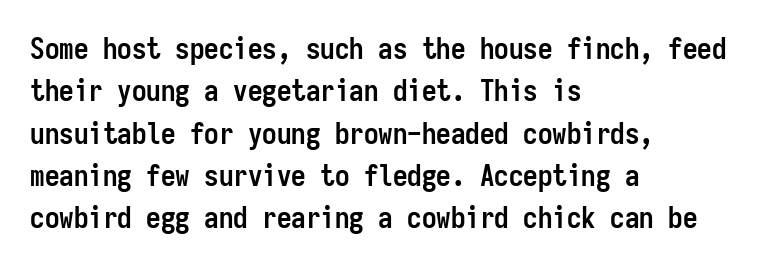
The image shows 29 px semibold, condensed sans-serif type, upright, monospaced; set left-aligned, normal line spacing (1.46x), normal letter spacing, not underlined; low stroke contrast and a medium x-height.
